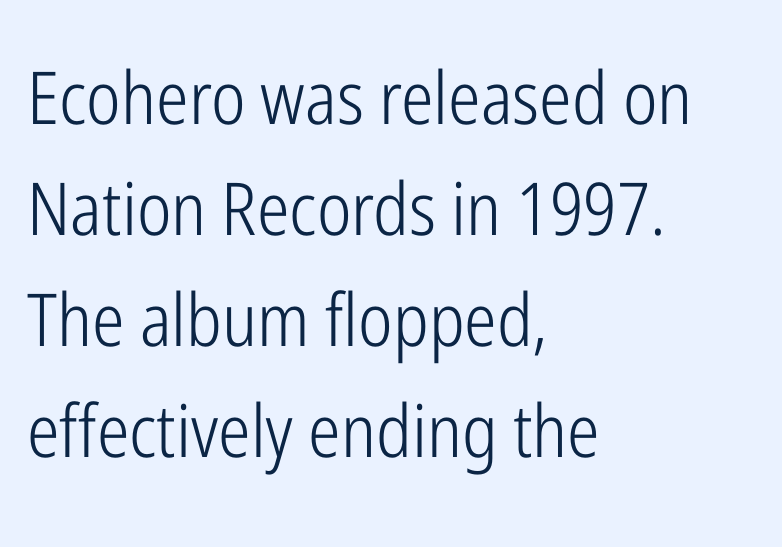
Q: Is the text bold? A: No.
Q: Is the text italic (slanted)? A: No, it is upright.
Q: Is the typeface a serif or a sans-serif typeface? A: Sans-serif.
Q: Is the text underlined? A: No.
Q: How is the paragraph aligned? A: Left-aligned.
Q: Is the spacing between letters normal or unusually wide? A: Normal.
Q: Is the spacing between lines tight, normal or loose? A: Normal.
Q: Width (condensed, normal, or wide)? A: Condensed.
Q: Stroke contrast? A: Low.
Q: x-height? A: Medium.
Q: Monospaced? A: No.
